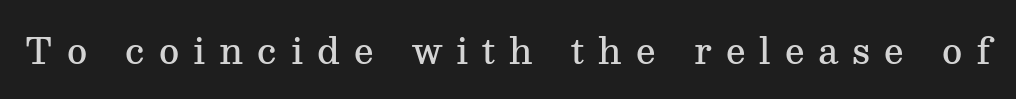
Q: Is the text bold? A: Semi-bold.
Q: Is the text italic (slanted)? A: No, it is upright.
Q: Is the typeface a serif or a sans-serif typeface? A: Serif.
Q: Is the text underlined? A: No.
Q: Is the spacing between letters normal or unusually wide? A: Unusually wide.
Q: Width (condensed, normal, or wide)? A: Normal.
Q: Stroke contrast? A: Medium.
Q: x-height? A: Medium.
Q: Monospaced? A: No.
